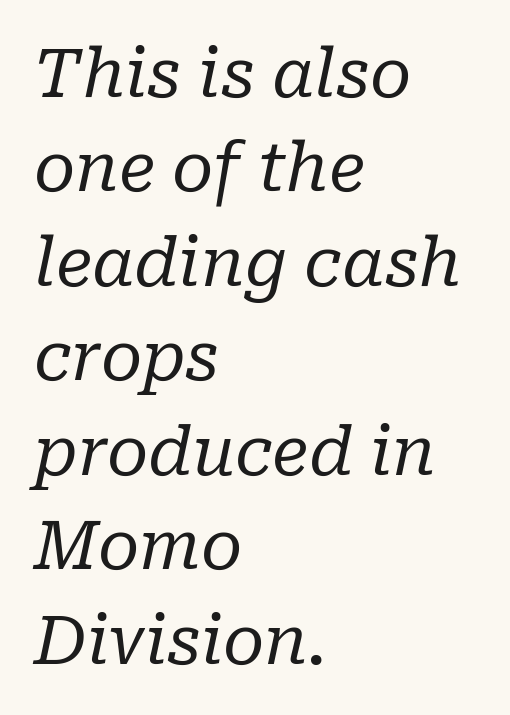
Yep, those are serifs on the letters. Style check: oblique. Varying glyph widths throughout — classic text-font behaviour. Unmarked baselines from the first word to the last. Caption: face not bold, strokes unweighted.
